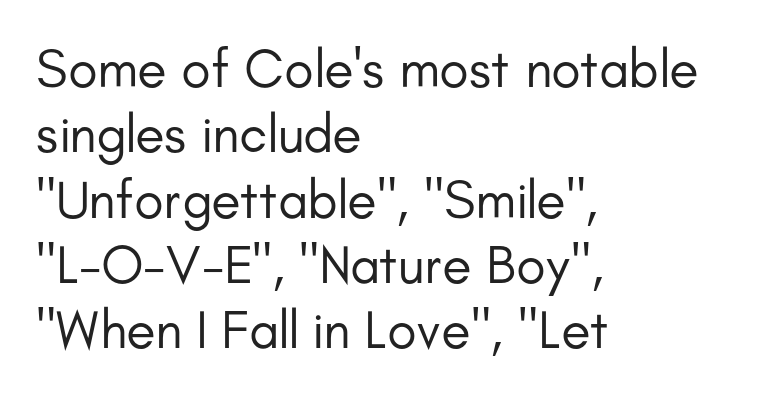
Line starts are locked; line ends wander. Note the varied advance widths — an 'i' is clearly narrower than an 'm'. The baseline area is clear. There is no visible air inserted between adjacent glyphs.
